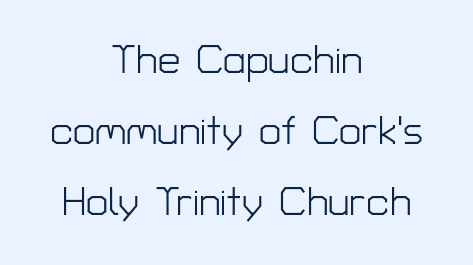
This is the regular roman posture of the typeface. In CSS terms this would be text-align: center. Letter spacing: default. Each letter's strokes conclude bluntly, with no projecting serifs. Proportional: the letters do not fall into vertical columns. No extra ink here — the face is not bold.
